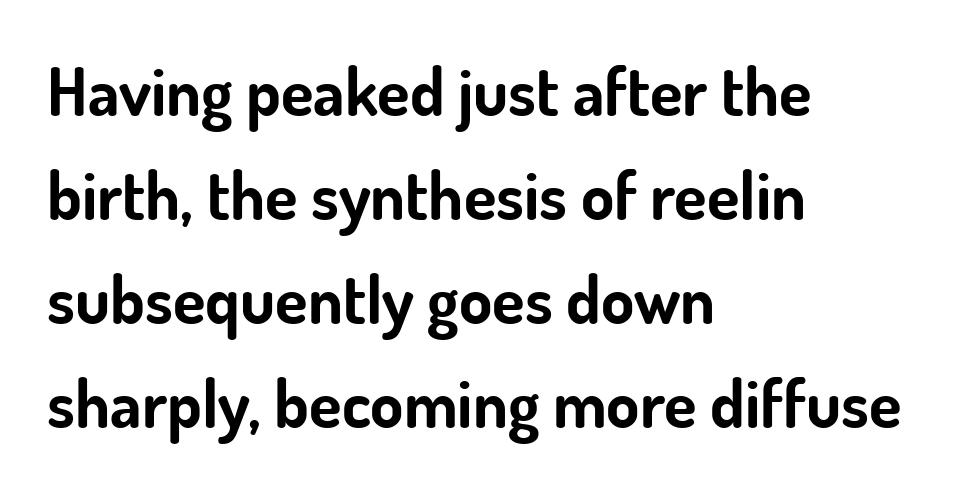
The image shows 67 px bold sans-serif type, upright; set left-aligned, normal line spacing (1.55x), normal letter spacing, not underlined; low stroke contrast and a small x-height.
